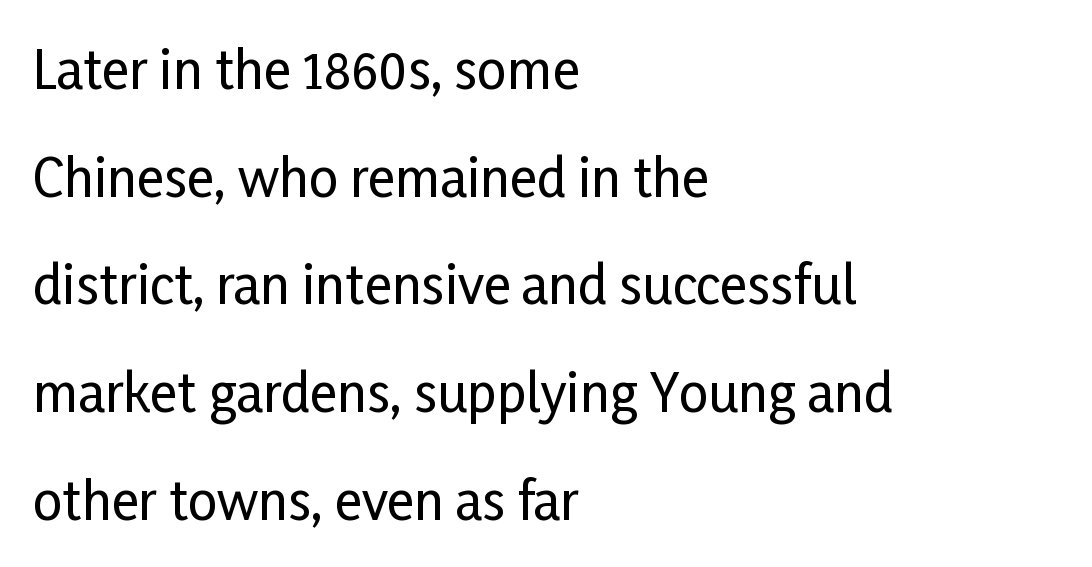
{"serif": "no", "italic": "no", "width": "condensed", "stroke_contrast": "low", "x_height": "medium", "monospaced": "no", "underline": "no", "align": "left", "line_spacing": "loose", "line_spacing_ratio": 2.07, "letter_spacing": "normal", "letter_spacing_em": 0.0, "glyph_px": 52}
